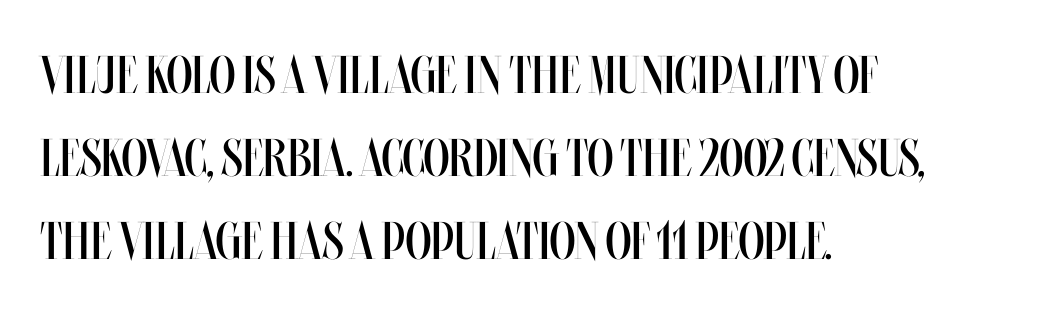
The typesetting does not lean heavy: it is not bold. Note the varied advance widths — an 'i' is clearly narrower than an 'm'. Nope, not italic — everything's standing straight. Layout note: lines flush left.
